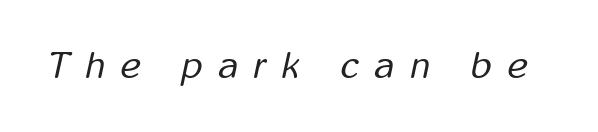
Q: Is the text bold? A: No.
Q: Is the text italic (slanted)? A: Yes, it leans right by about 12 degrees.
Q: Is the text underlined? A: No.
Q: Is the spacing between letters normal or unusually wide? A: Unusually wide.
Q: Width (condensed, normal, or wide)? A: Condensed.
Q: Stroke contrast? A: Low.
Q: x-height? A: Medium.
Q: Monospaced? A: No.
